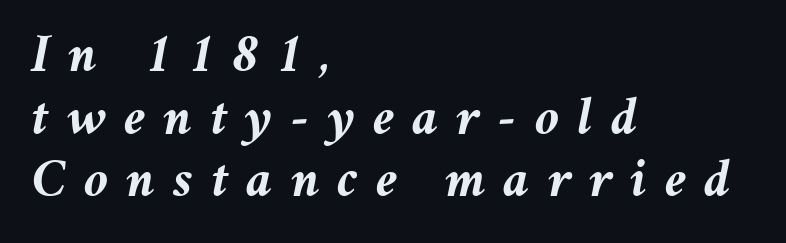
Q: Is the text bold? A: Yes.
Q: Is the text italic (slanted)? A: Yes, it leans right by about 11 degrees.
Q: Is the text underlined? A: No.
Q: How is the paragraph aligned? A: Left-aligned.
Q: Is the spacing between letters normal or unusually wide? A: Unusually wide.
Q: Width (condensed, normal, or wide)? A: Normal.
Q: Stroke contrast? A: Medium.
Q: x-height? A: Medium.
Q: Monospaced? A: No.
